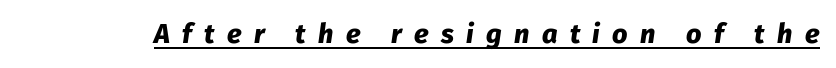
{"italic": "yes", "lean": "right", "slant_degrees": 8, "bold": "yes", "underline": "yes", "letter_spacing": "wide", "letter_spacing_em": 0.46, "glyph_px": 27}
